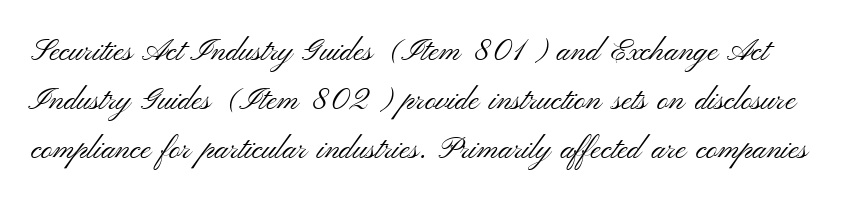
Q: Is the text bold? A: No.
Q: Is the text italic (slanted)? A: Yes.
Q: Is the typeface a serif or a sans-serif typeface? A: Sans-serif.
Q: Is the text underlined? A: No.
Q: Is the spacing between letters normal or unusually wide? A: Normal.
Q: Is the spacing between lines tight, normal or loose? A: Normal.
Q: Width (condensed, normal, or wide)? A: Wide.
Q: Stroke contrast? A: Medium.
Q: x-height? A: Small.
Q: Monospaced? A: No.
